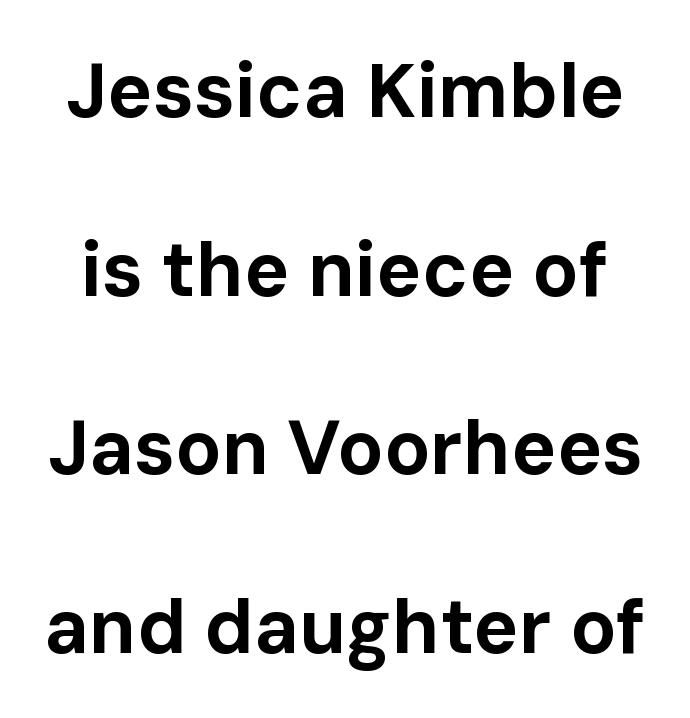
The image shows 76 px bold sans-serif type, upright; set loose line spacing (2.35x), normal letter spacing, not underlined; low stroke contrast and a medium x-height.
